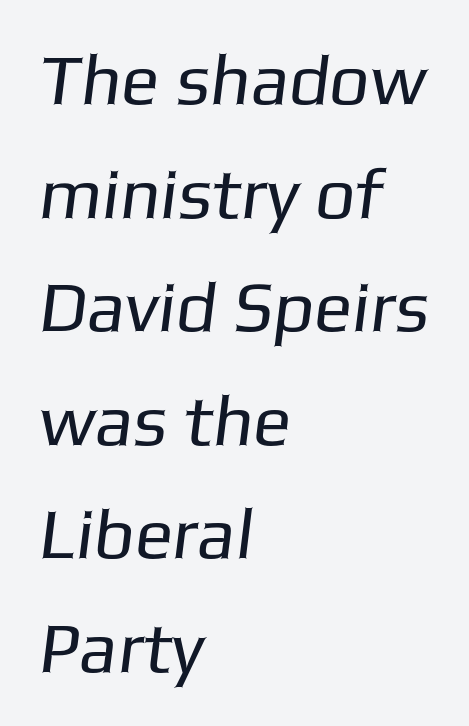
{"serif": "no", "bold": "no", "weight": "regular", "width": "normal", "stroke_contrast": "low", "x_height": "medium", "monospaced": "no", "underline": "no", "align": "left", "line_spacing": "normal", "line_spacing_ratio": 1.6, "letter_spacing": "normal", "letter_spacing_em": 0.0, "glyph_px": 71}
